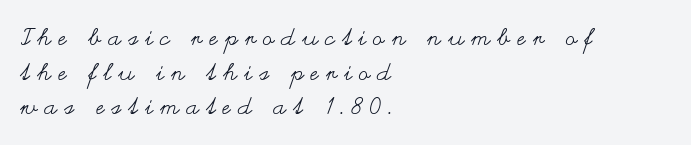
{"bold": "no", "underline": "no", "align": "left", "line_spacing": "normal", "line_spacing_ratio": 1.51, "letter_spacing": "wide", "letter_spacing_em": 0.32, "glyph_px": 23}
